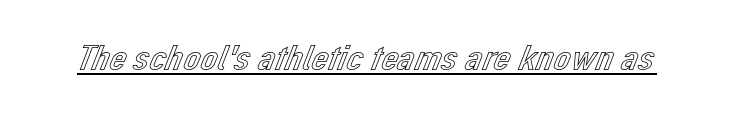
The image shows 38 px text type; set normal letter spacing, underlined; a medium x-height.
